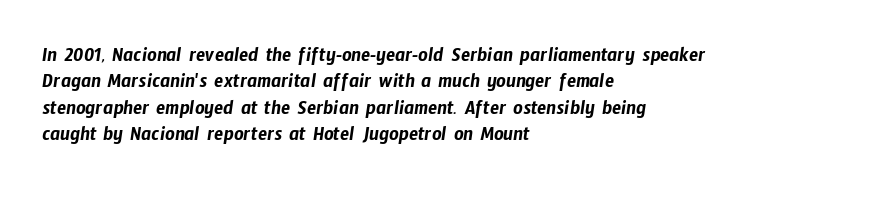
{"underline": "no", "align": "left", "line_spacing": "normal", "line_spacing_ratio": 1.26, "letter_spacing": "normal", "letter_spacing_em": 0.0, "glyph_px": 21}
